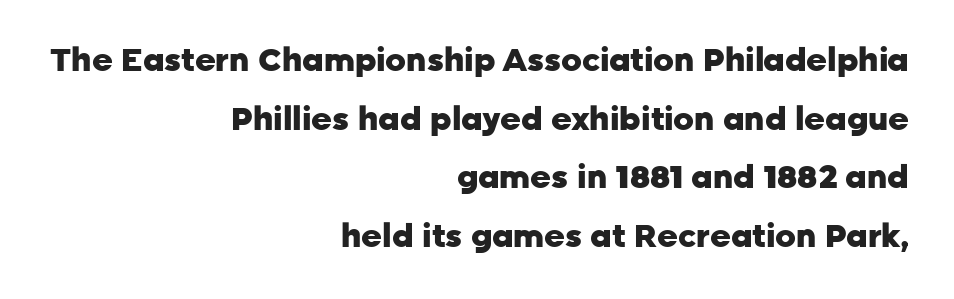
The image shows 32 px heavy sans-serif type, upright; set right-aligned, line spacing 1.83x, normal letter spacing, not underlined; low stroke contrast and a medium x-height.
